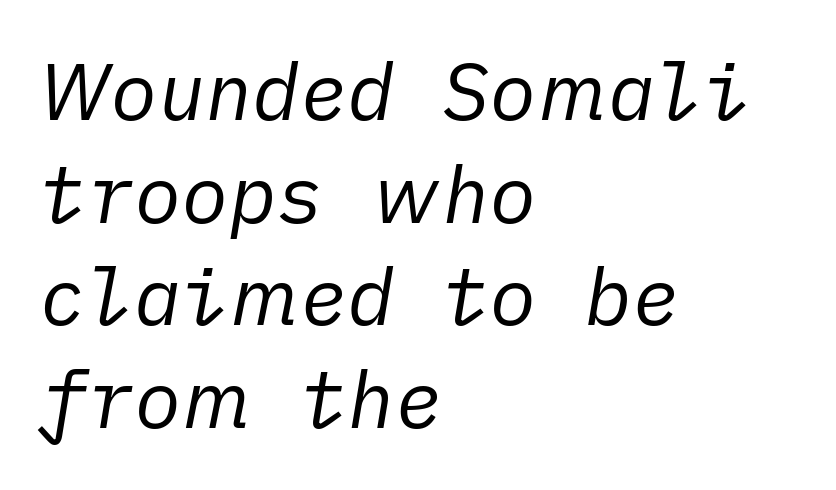
{"italic": "yes", "lean": "right", "slant_degrees": 10, "bold": "no", "weight": "regular", "width": "normal", "stroke_contrast": "low", "x_height": "medium", "underline": "no", "align": "left", "line_spacing": "normal", "line_spacing_ratio": 1.3, "letter_spacing": "normal", "letter_spacing_em": 0.0, "glyph_px": 79}
